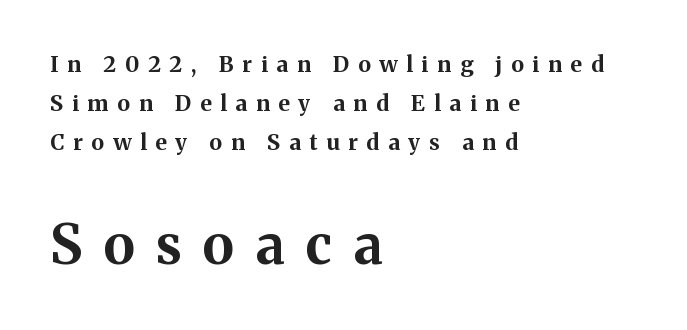
Leftover space on each line is placed entirely after the last word. This sample has the flowing, uneven cadence of proportional lettering. A student would notice the bottom passage is typeset larger than what precedes it. The gap between lines stays unmarked. Observe the wide spacing: letters keep a clear distance from each other.
